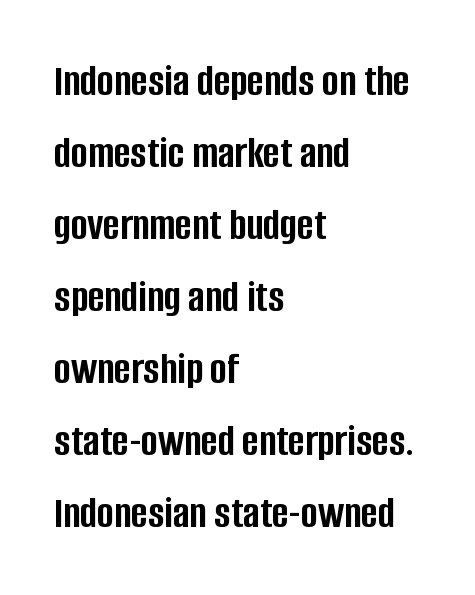
The image shows 45 px semibold, condensed sans-serif type, upright; set left-aligned, normal line spacing (1.6x), normal letter spacing, not underlined; low stroke contrast and a large x-height.
